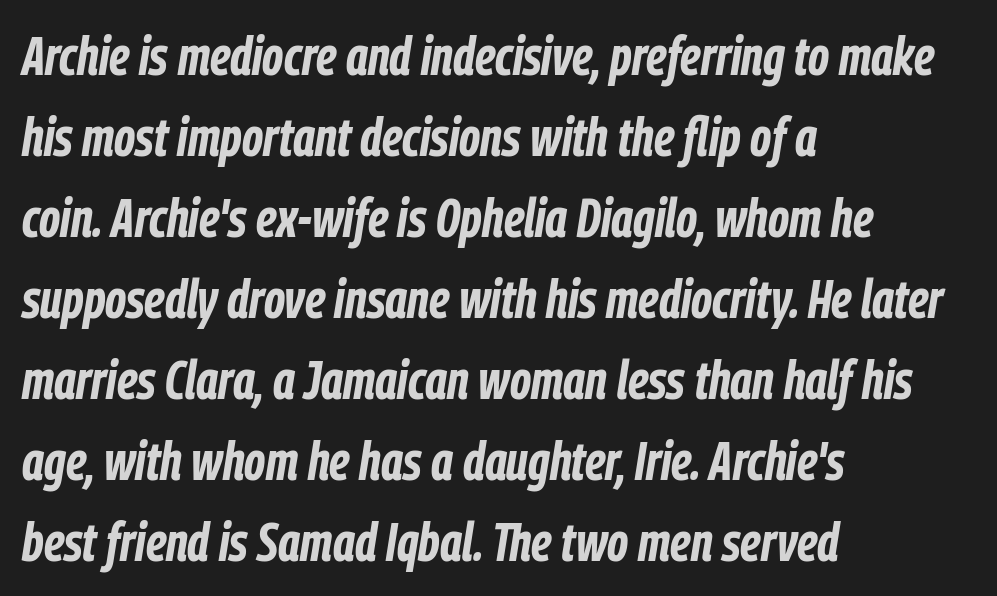
The image shows 54 px bold, condensed type, italic (leaning right); set left-aligned, normal line spacing (1.5x), normal letter spacing, not underlined; low stroke contrast and a medium x-height.
